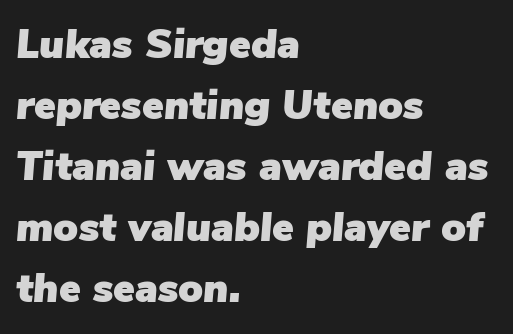
Q: Is the text italic (slanted)? A: Yes, it leans right by about 5 degrees.
Q: Is the text underlined? A: No.
Q: How is the paragraph aligned? A: Left-aligned.
Q: Is the spacing between letters normal or unusually wide? A: Normal.
Q: Is the spacing between lines tight, normal or loose? A: Normal.
Q: Width (condensed, normal, or wide)? A: Normal.
Q: Stroke contrast? A: Low.
Q: x-height? A: Medium.
Q: Monospaced? A: No.
